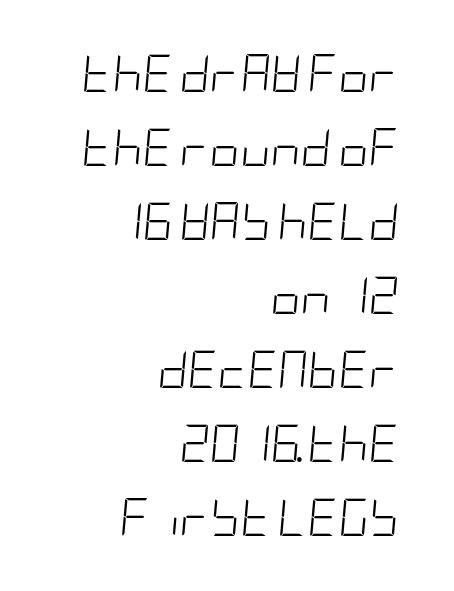
{"italic": "yes", "lean": "right", "slant_degrees": 5, "bold": "no", "weight": "light", "width": "condensed", "stroke_contrast": "low", "x_height": "large", "underline": "no", "align": "right", "line_spacing": "loose", "line_spacing_ratio": 2.0, "letter_spacing": "normal", "letter_spacing_em": 0.0, "glyph_px": 37}
